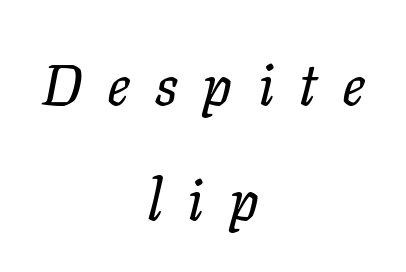
{"italic": "yes", "lean": "right", "slant_degrees": 11, "bold": "no", "weight": "regular", "width": "normal", "stroke_contrast": "low", "x_height": "medium", "monospaced": "no", "underline": "no", "align": "center", "line_spacing": "loose", "line_spacing_ratio": 1.99, "letter_spacing": "wide", "letter_spacing_em": 0.43, "glyph_px": 58}
